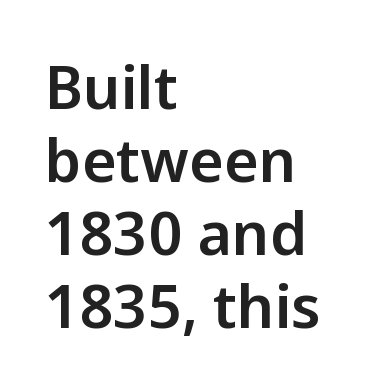
Q: Is the text italic (slanted)? A: No, it is upright.
Q: Is the typeface a serif or a sans-serif typeface? A: Sans-serif.
Q: Is the text underlined? A: No.
Q: How is the paragraph aligned? A: Left-aligned.
Q: Is the spacing between letters normal or unusually wide? A: Normal.
Q: Width (condensed, normal, or wide)? A: Normal.
Q: Stroke contrast? A: Low.
Q: x-height? A: Medium.
Q: Monospaced? A: No.
